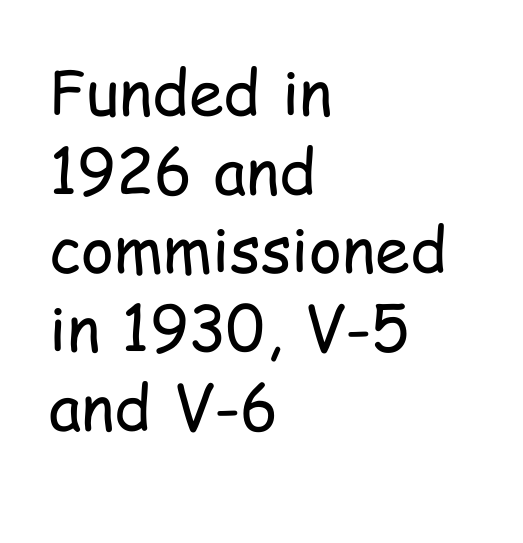
Varying glyph widths throughout — classic text-font behaviour. Layout note: lines flush left. Inter-character spacing is left at the font's built-in metrics. Regarding leading, the lines here are spaced in the standard way. Vertical stems look standard width or narrower in stroke.
